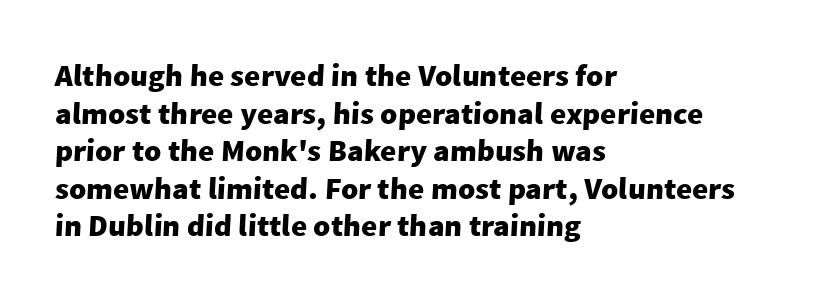
{"serif": "no", "bold": "yes", "weight": "heavy", "width": "normal", "stroke_contrast": "low", "x_height": "medium", "monospaced": "no", "underline": "no", "align": "left", "line_spacing_ratio": 1.21, "letter_spacing": "normal", "letter_spacing_em": 0.0, "glyph_px": 31}
